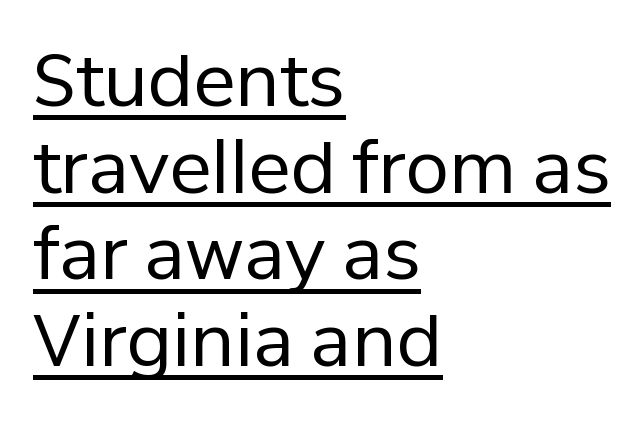
Q: Is the text bold? A: No.
Q: Is the text italic (slanted)? A: No, it is upright.
Q: Is the typeface a serif or a sans-serif typeface? A: Sans-serif.
Q: Is the text underlined? A: Yes.
Q: How is the paragraph aligned? A: Left-aligned.
Q: Is the spacing between letters normal or unusually wide? A: Normal.
Q: Width (condensed, normal, or wide)? A: Normal.
Q: Stroke contrast? A: Low.
Q: x-height? A: Medium.
Q: Monospaced? A: No.
